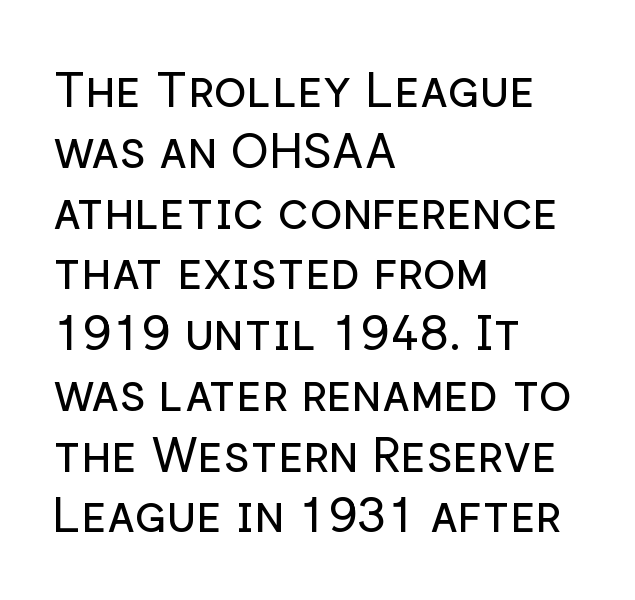
{"serif": "no", "italic": "no", "bold": "no", "weight": "regular", "width": "normal", "stroke_contrast": "low", "x_height": "medium", "monospaced": "no", "underline": "no", "align": "left", "line_spacing_ratio": 1.24, "letter_spacing": "normal", "letter_spacing_em": 0.0, "glyph_px": 49}
